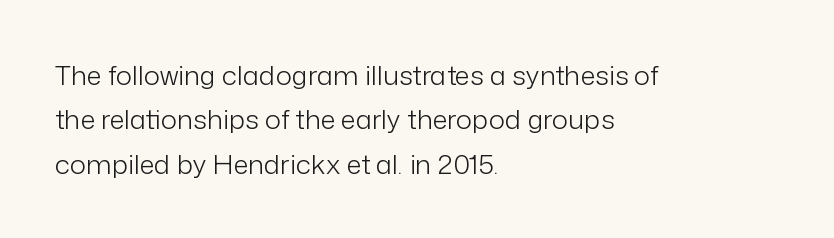
Q: Is the text bold? A: No.
Q: Is the text italic (slanted)? A: No, it is upright.
Q: Is the text underlined? A: No.
Q: How is the paragraph aligned? A: Left-aligned.
Q: Is the spacing between letters normal or unusually wide? A: Normal.
Q: Is the spacing between lines tight, normal or loose? A: Normal.
